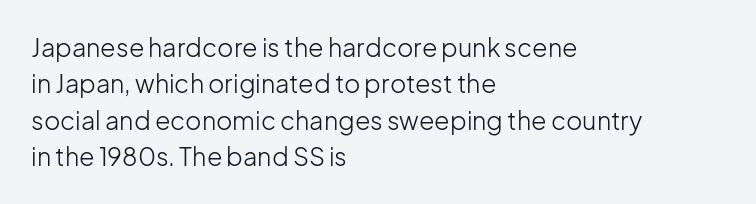
Q: Is the text bold? A: No.
Q: Is the text italic (slanted)? A: No, it is upright.
Q: Is the text underlined? A: No.
Q: How is the paragraph aligned? A: Left-aligned.
Q: Is the spacing between letters normal or unusually wide? A: Normal.
Q: Is the spacing between lines tight, normal or loose? A: Normal.
